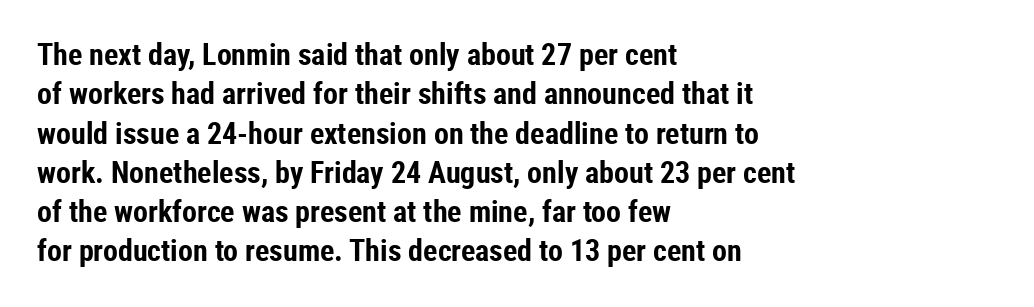
Q: Is the text bold? A: Yes.
Q: Is the text italic (slanted)? A: No, it is upright.
Q: Is the typeface a serif or a sans-serif typeface? A: Sans-serif.
Q: Is the text underlined? A: No.
Q: How is the paragraph aligned? A: Left-aligned.
Q: Is the spacing between letters normal or unusually wide? A: Normal.
Q: Is the spacing between lines tight, normal or loose? A: Normal.
Q: Width (condensed, normal, or wide)? A: Condensed.
Q: Stroke contrast? A: Low.
Q: x-height? A: Medium.
Q: Monospaced? A: No.
